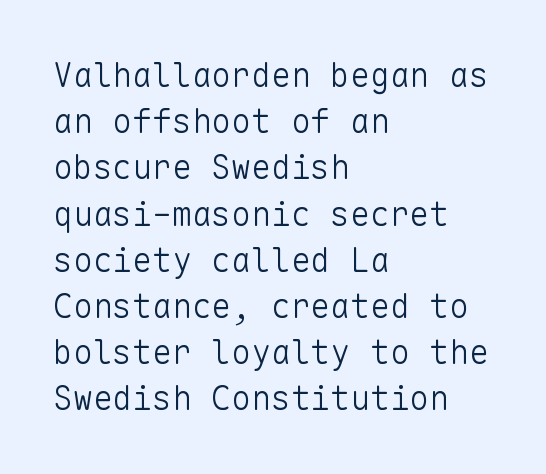
Q: Is the text bold? A: No.
Q: Is the text italic (slanted)? A: No, it is upright.
Q: Is the typeface a serif or a sans-serif typeface? A: Sans-serif.
Q: Is the text underlined? A: No.
Q: How is the paragraph aligned? A: Left-aligned.
Q: Is the spacing between letters normal or unusually wide? A: Normal.
Q: Is the spacing between lines tight, normal or loose? A: Normal.
Q: Width (condensed, normal, or wide)? A: Normal.
Q: Stroke contrast? A: Low.
Q: x-height? A: Medium.
Q: Monospaced? A: Yes.
